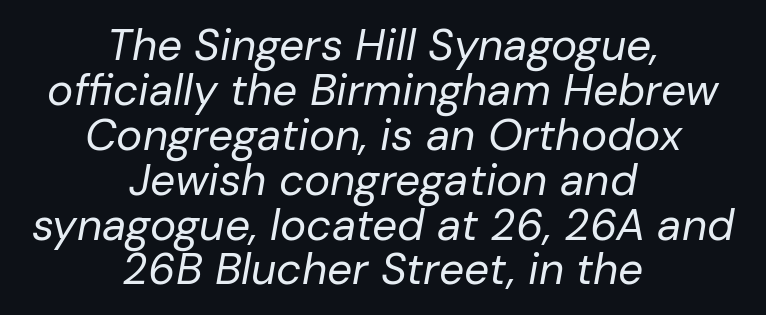
{"italic": "yes", "lean": "right", "slant_degrees": 10, "bold": "no", "weight": "regular", "width": "normal", "stroke_contrast": "low", "x_height": "medium", "monospaced": "no", "underline": "no", "align": "center", "line_spacing": "tight", "line_spacing_ratio": 1.02, "letter_spacing": "normal", "letter_spacing_em": 0.0, "glyph_px": 44}
